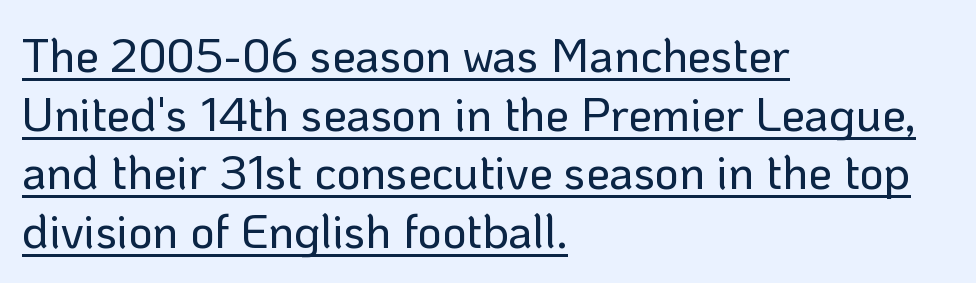
The image shows 47 px sans-serif type, upright; set left-aligned, normal line spacing (1.25x), normal letter spacing, underlined; low stroke contrast and a medium x-height.
